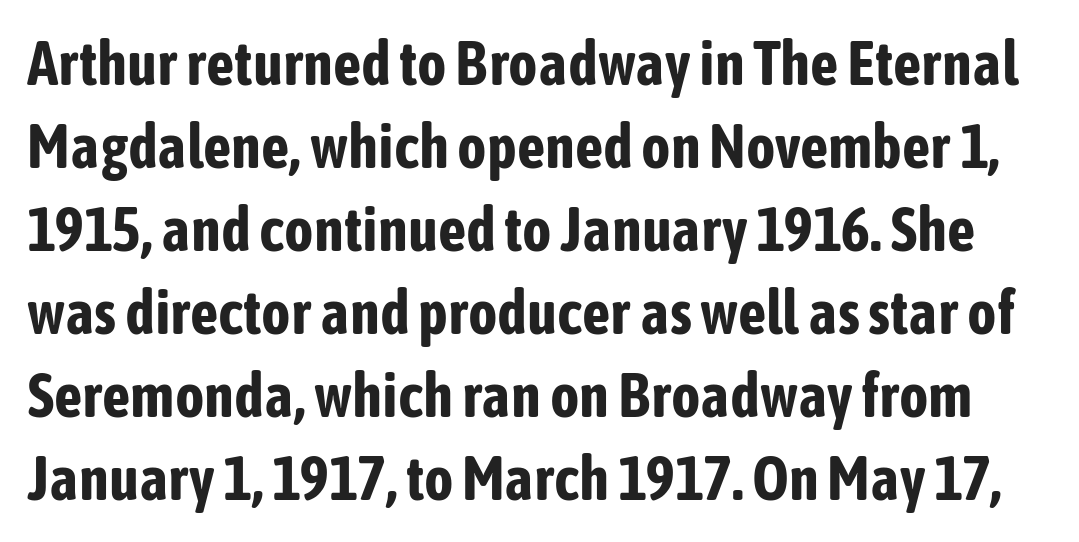
The image shows 62 px bold, condensed sans-serif type, upright; set normal line spacing (1.34x), normal letter spacing, not underlined; low stroke contrast and a medium x-height.
